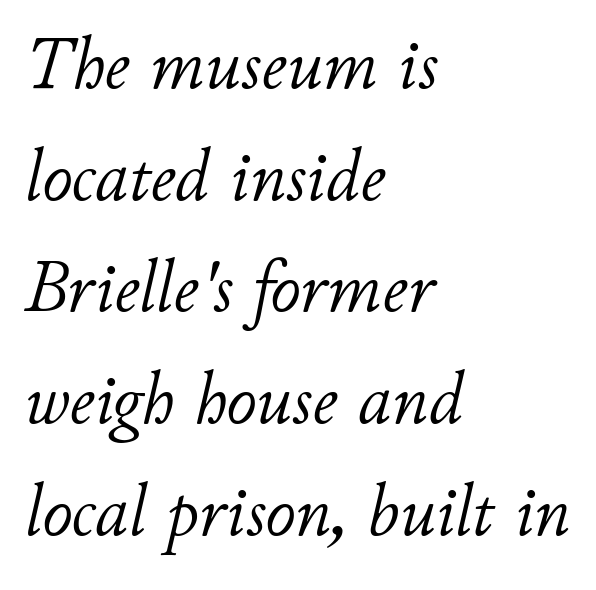
The letters sit at their default tracking, neither squeezed nor spread. The rendering applies a slant to the glyphs. The passage is arranged the way most books set body copy — flush left. Glance below the letters and you will spot only blank space. Horizontal bands of white between lines are of average thickness.
